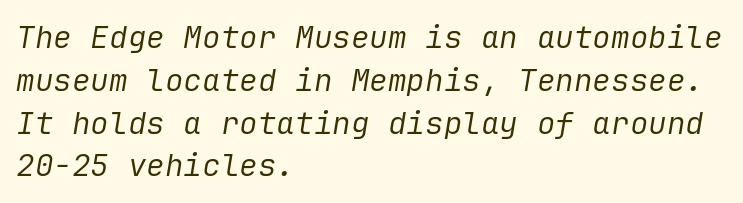
The space between consecutive lines is moderate. The horizontal fit of the characters is conventional and even. Short and long lines alike share a common starting point at left. Descender tails drop into unmarked territory. The face looks like a standard text weight, possibly lighter.
